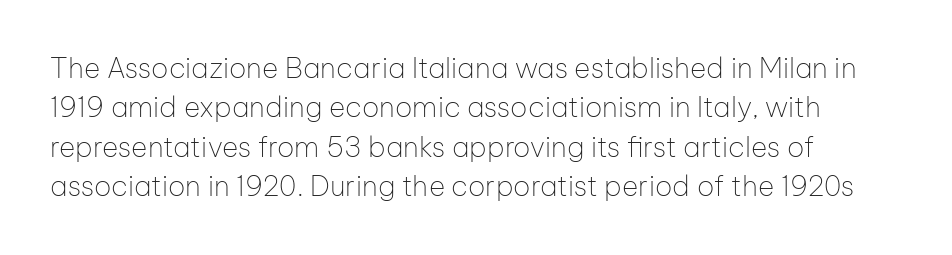
The image shows 28 px thin sans-serif type, upright; set left-aligned, normal line spacing (1.41x), normal letter spacing, not underlined; low stroke contrast and a medium x-height.
